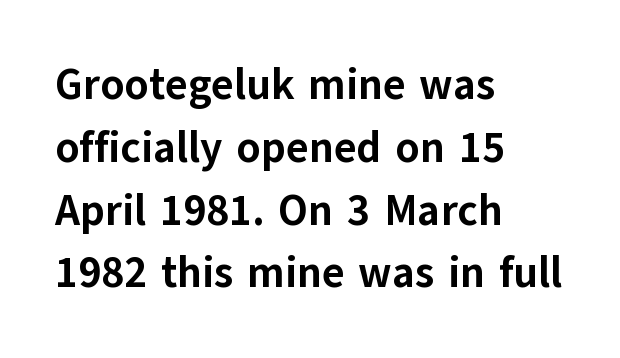
{"serif": "no", "italic": "no", "bold": "yes", "weight": "bold", "width": "normal", "stroke_contrast": "low", "x_height": "medium", "monospaced": "no", "underline": "no", "align": "left", "line_spacing": "normal", "line_spacing_ratio": 1.46, "letter_spacing": "normal", "letter_spacing_em": 0.0, "glyph_px": 43}
